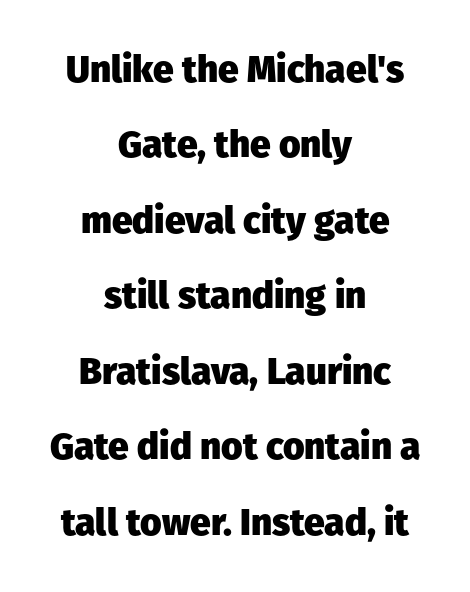
{"serif": "no", "italic": "no", "bold": "yes", "weight": "heavy", "width": "normal", "stroke_contrast": "low", "x_height": "medium", "monospaced": "no", "underline": "no", "align": "center", "line_spacing": "loose", "line_spacing_ratio": 2.04, "letter_spacing": "normal", "letter_spacing_em": 0.0, "glyph_px": 37}
